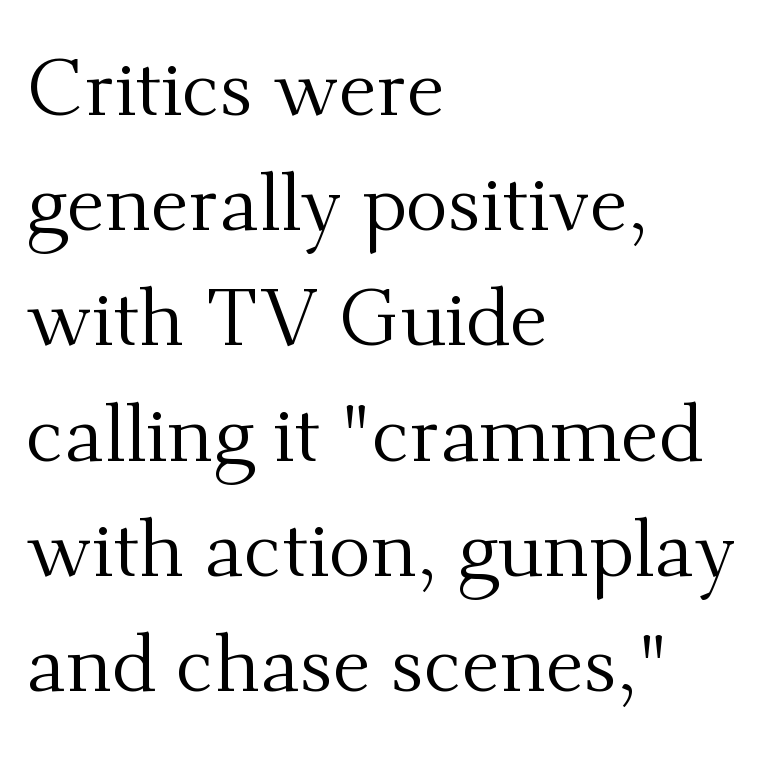
If you drew a ruler down the left edge, every line would touch it. The face used here is proportionally spaced, like ordinary book or web type. Regarding leading, the lines here are spaced in the standard way. Default kerning and tracking; the words read as compact shapes. The font family rendered here belongs to the serif group.
